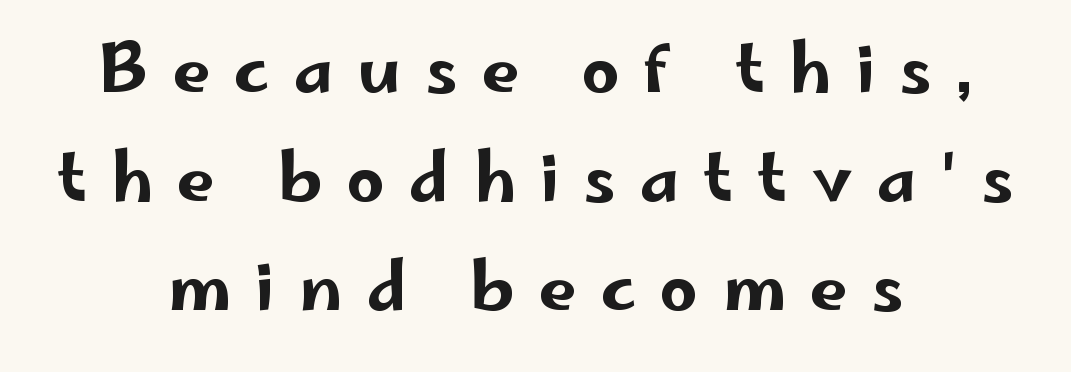
Ascenders rise straight up at ninety degrees. The vertical gap from one line to the next is medium. The strip under each line holds only bare page. The rendering positions every line midway between the sides.
